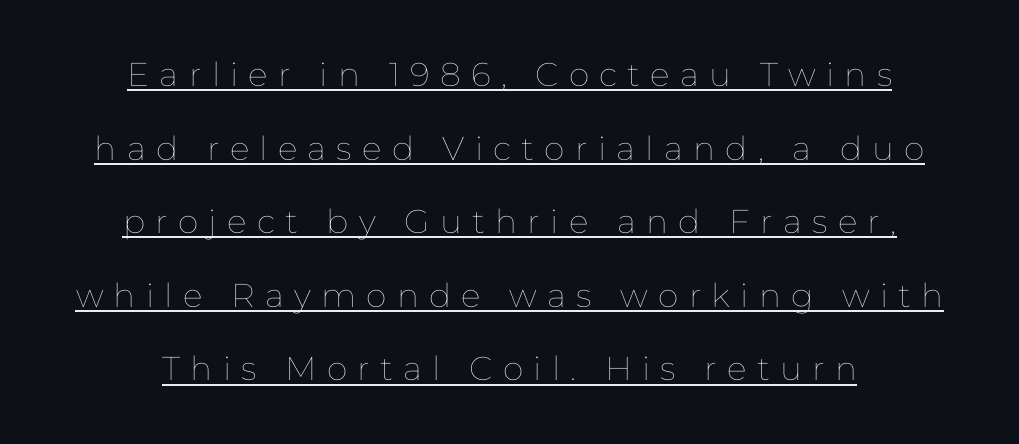
{"italic": "no", "bold": "no", "weight": "thin", "width": "normal", "stroke_contrast": "low", "x_height": "medium", "monospaced": "no", "underline": "yes", "align": "center", "line_spacing": "loose", "line_spacing_ratio": 2.23, "letter_spacing": "wide", "letter_spacing_em": 0.31, "glyph_px": 33}
